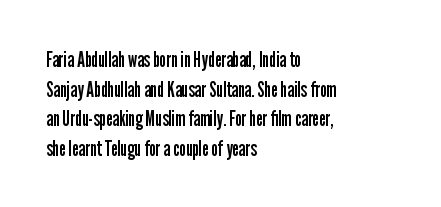
The image shows 21 px text type, upright; set left-aligned, normal line spacing (1.41x), normal letter spacing, not underlined.
